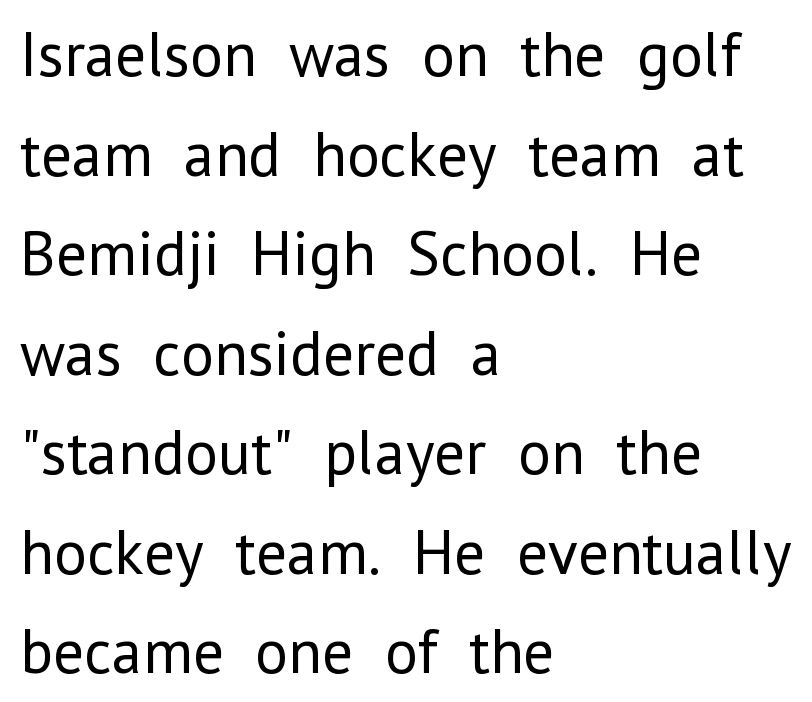
This rendering leaves character spacing at its baseline value. This sample has the flowing, uneven cadence of proportional lettering. Italic: no, the glyphs are upright roman. This sample is left-justified, so line endings fall wherever the words run out. Leading: standard. On a weight scale, this lands at 450 or below.
